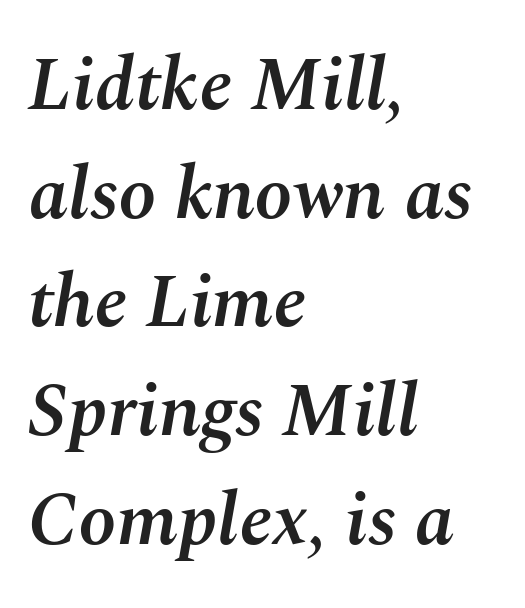
Q: Is the text bold? A: Semi-bold.
Q: Is the text italic (slanted)? A: Yes, it leans right by about 10 degrees.
Q: Is the text underlined? A: No.
Q: How is the paragraph aligned? A: Left-aligned.
Q: Is the spacing between letters normal or unusually wide? A: Normal.
Q: Is the spacing between lines tight, normal or loose? A: Normal.
Q: Width (condensed, normal, or wide)? A: Normal.
Q: Stroke contrast? A: Medium.
Q: x-height? A: Medium.
Q: Monospaced? A: No.
